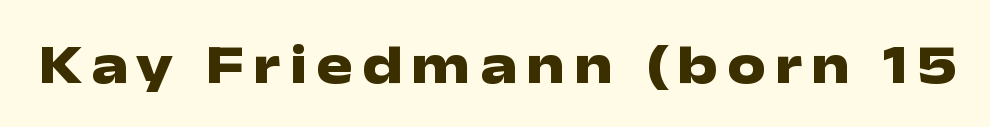
Descenders are the only things crossing below the line. Emphasis by weight is at full strength: bold. The designer went with a sans here, leaving each stem footless. The letters advance in unequal steps, a hallmark of proportional type. Ascenders rise straight up at ninety degrees.
